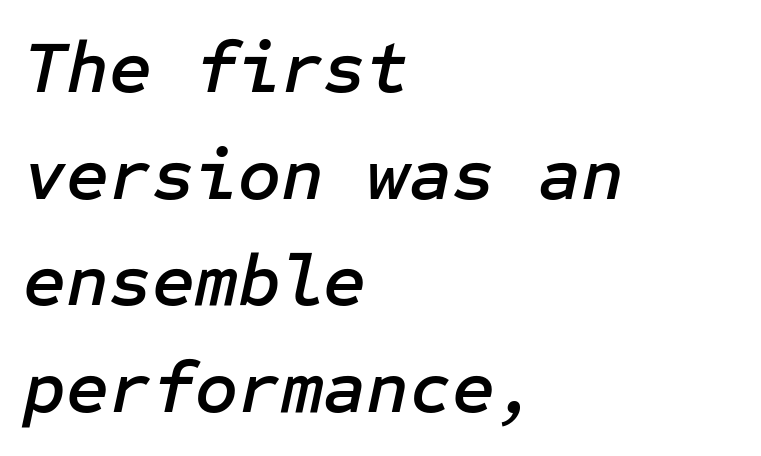
The image shows 74 px text type, italic (leaning right); set left-aligned, normal line spacing (1.44x), normal letter spacing, not underlined; low stroke contrast and a medium x-height.
